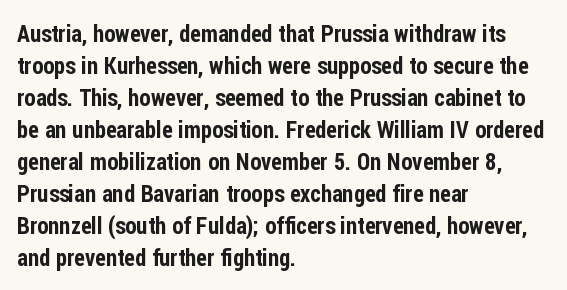
{"italic": "no", "underline": "no", "align": "left", "line_spacing": "normal", "line_spacing_ratio": 1.39, "letter_spacing": "normal", "letter_spacing_em": 0.0, "glyph_px": 23}
